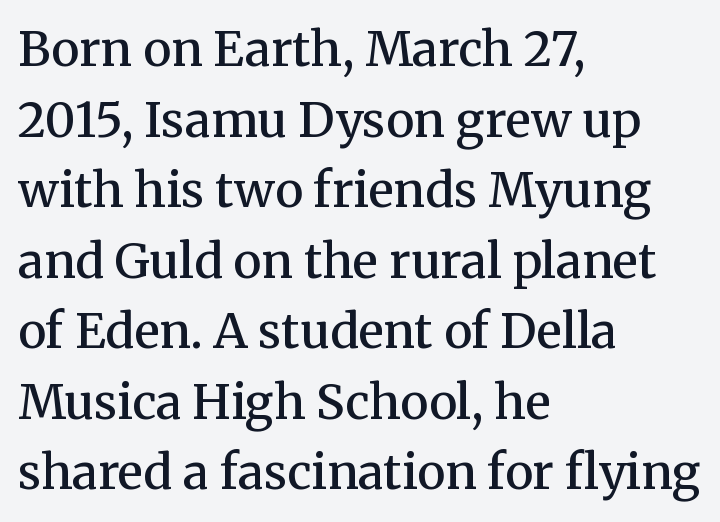
{"serif": "yes", "italic": "no", "bold": "semi", "weight": "semibold", "width": "normal", "stroke_contrast": "medium", "x_height": "medium", "monospaced": "no", "underline": "no", "align": "left", "line_spacing": "normal", "line_spacing_ratio": 1.47, "letter_spacing": "normal", "letter_spacing_em": 0.0, "glyph_px": 48}
